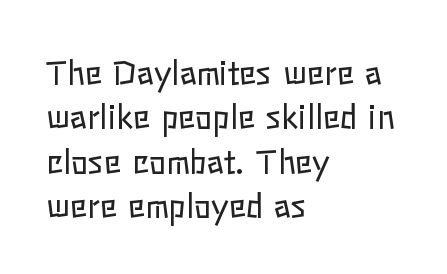
The image shows 32 px regular-weight type, upright; set left-aligned, normal line spacing (1.39x), normal letter spacing, not underlined; low stroke contrast and a medium x-height.
